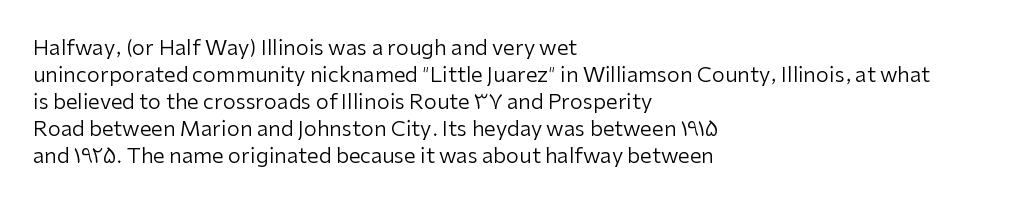
Q: Is the text bold? A: No.
Q: Is the text italic (slanted)? A: No, it is upright.
Q: Is the text underlined? A: No.
Q: How is the paragraph aligned? A: Left-aligned.
Q: Is the spacing between letters normal or unusually wide? A: Normal.
Q: Is the spacing between lines tight, normal or loose? A: Normal.
